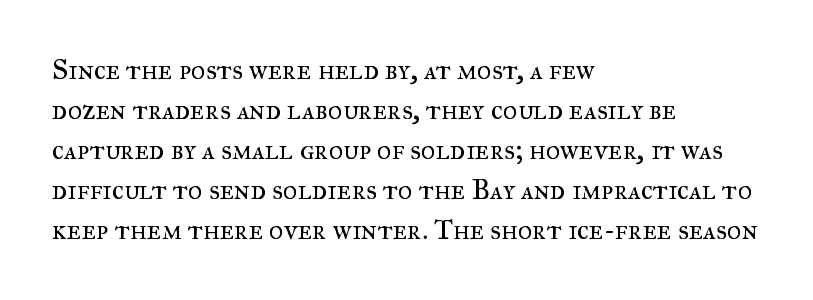
{"serif": "yes", "italic": "no", "bold": "no", "weight": "regular", "width": "normal", "stroke_contrast": "medium", "x_height": "small", "monospaced": "no", "underline": "no", "align": "left", "line_spacing": "normal", "line_spacing_ratio": 1.43, "letter_spacing": "normal", "letter_spacing_em": 0.0, "glyph_px": 28}
